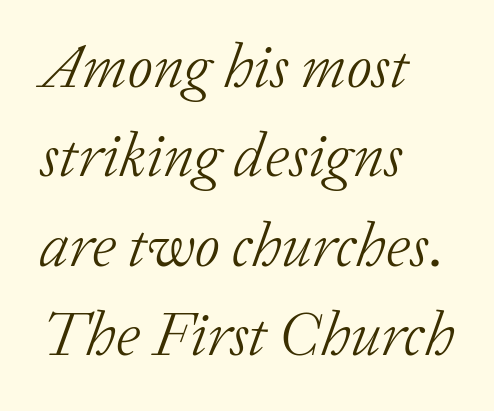
The image shows 62 px light serif type, italic (leaning right); set left-aligned, normal line spacing (1.44x), normal letter spacing, not underlined; low stroke contrast and a medium x-height.
